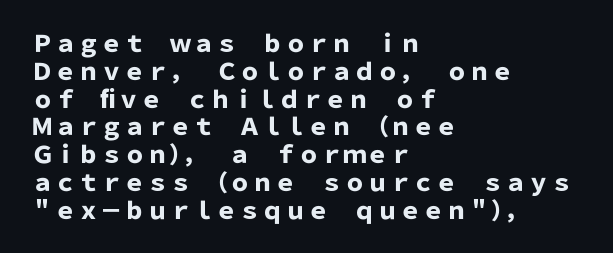
{"italic": "no", "bold": "yes", "underline": "no", "align": "left", "line_spacing_ratio": 1.21, "letter_spacing": "normal", "letter_spacing_em": 0.0, "glyph_px": 23}
